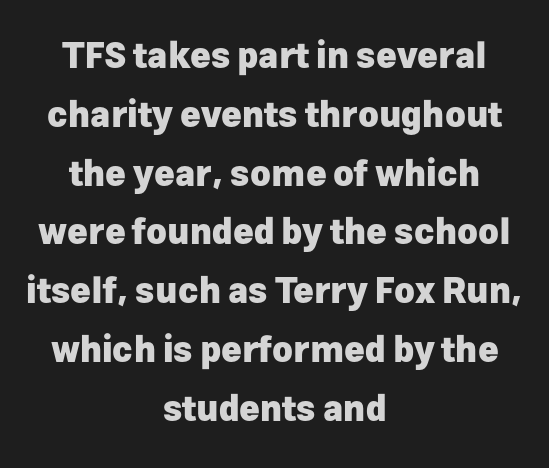
Q: Is the text bold? A: Yes.
Q: Is the text italic (slanted)? A: No, it is upright.
Q: Is the typeface a serif or a sans-serif typeface? A: Sans-serif.
Q: Is the text underlined? A: No.
Q: How is the paragraph aligned? A: Centered.
Q: Is the spacing between letters normal or unusually wide? A: Normal.
Q: Is the spacing between lines tight, normal or loose? A: Normal.
Q: Width (condensed, normal, or wide)? A: Normal.
Q: Stroke contrast? A: Low.
Q: x-height? A: Medium.
Q: Monospaced? A: No.
